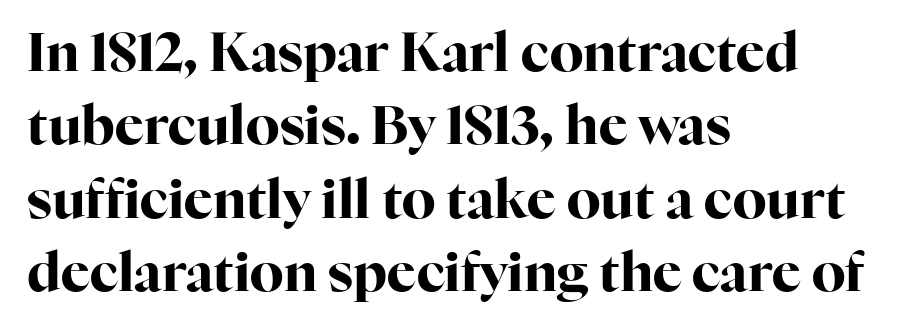
Q: Is the text bold? A: Yes.
Q: Is the text italic (slanted)? A: No, it is upright.
Q: Is the typeface a serif or a sans-serif typeface? A: Serif.
Q: Is the text underlined? A: No.
Q: How is the paragraph aligned? A: Left-aligned.
Q: Is the spacing between letters normal or unusually wide? A: Normal.
Q: Is the spacing between lines tight, normal or loose? A: Normal.
Q: Width (condensed, normal, or wide)? A: Normal.
Q: Stroke contrast? A: High.
Q: x-height? A: Medium.
Q: Monospaced? A: No.
